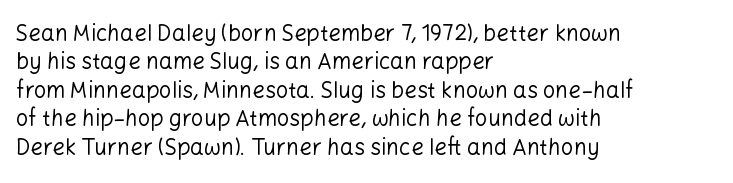
Rule under the text: the space is simply empty. Honestly, the letter spacing is just normal — you wouldn't notice it. The font's upright variant was chosen for this text. The strokes are not fattened; the text isn't bold. Layout note: lines flush left. The designer left line spacing at the default.
